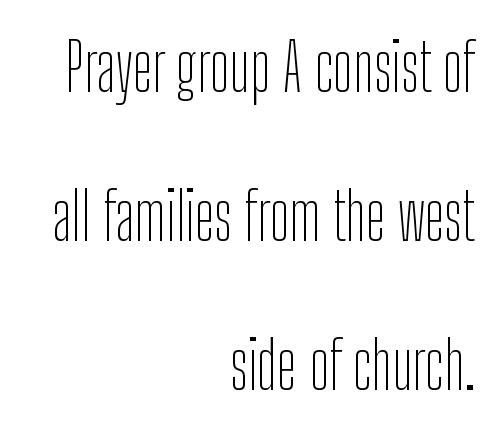
A flush-right, rag-left setting is used for this passage. Unmarked baselines from the first word to the last. The passage shown stacks its lines with a broad gap. Do the letters lean? They stand straight. Proportional: the letters do not fall into vertical columns.
